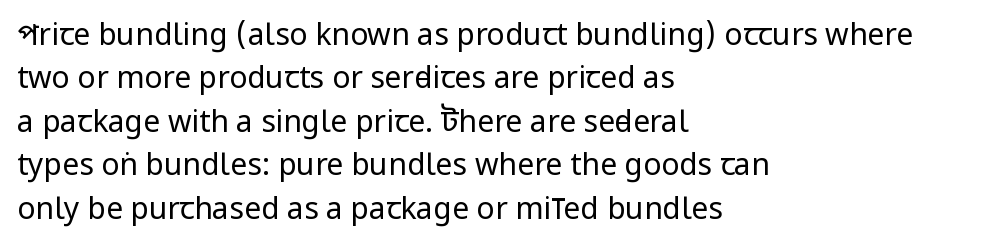
Q: Is the text bold? A: No.
Q: Is the text italic (slanted)? A: No, it is upright.
Q: Is the typeface a serif or a sans-serif typeface? A: Sans-serif.
Q: Is the text underlined? A: No.
Q: How is the paragraph aligned? A: Left-aligned.
Q: Is the spacing between letters normal or unusually wide? A: Normal.
Q: Is the spacing between lines tight, normal or loose? A: Normal.
Q: Width (condensed, normal, or wide)? A: Condensed.
Q: Stroke contrast? A: Low.
Q: x-height? A: Large.
Q: Monospaced? A: No.
